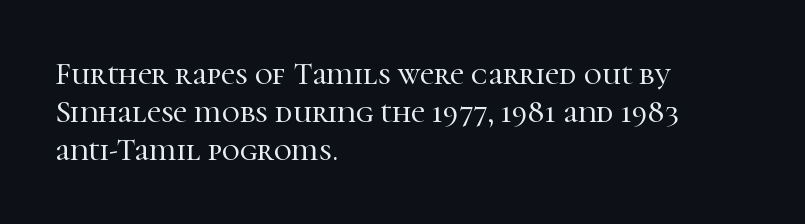
{"serif": "yes", "italic": "no", "width": "normal", "stroke_contrast": "high", "x_height": "medium", "monospaced": "no", "underline": "no", "align": "left", "line_spacing_ratio": 1.22, "letter_spacing": "normal", "letter_spacing_em": 0.0, "glyph_px": 31}
